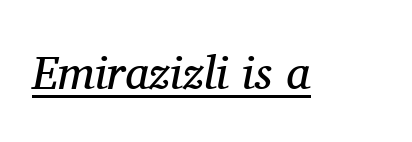
{"serif": "yes", "italic": "yes", "lean": "right", "slant_degrees": 11, "bold": "no", "weight": "regular", "width": "normal", "stroke_contrast": "medium", "x_height": "medium", "monospaced": "no", "underline": "yes", "letter_spacing": "normal", "letter_spacing_em": 0.0, "glyph_px": 47}
